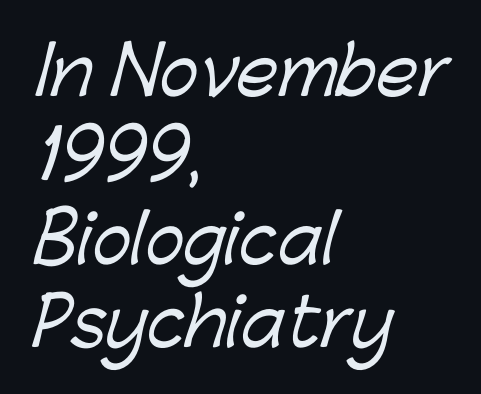
{"serif": "no", "width": "normal", "stroke_contrast": "low", "x_height": "medium", "monospaced": "no", "underline": "no", "align": "left", "line_spacing": "normal", "line_spacing_ratio": 1.27, "letter_spacing": "normal", "letter_spacing_em": 0.0, "glyph_px": 66}
